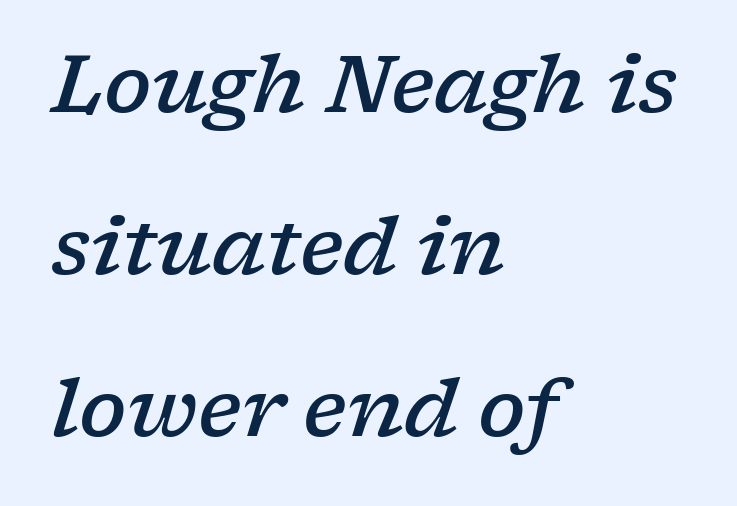
{"serif": "yes", "italic": "yes", "lean": "right", "slant_degrees": 17, "bold": "semi", "weight": "semibold", "width": "wide", "stroke_contrast": "low", "x_height": "medium", "monospaced": "no", "underline": "no", "align": "left", "line_spacing": "loose", "line_spacing_ratio": 2.05, "letter_spacing": "normal", "letter_spacing_em": 0.0, "glyph_px": 79}
